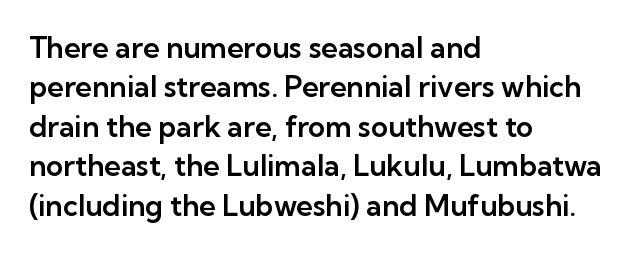
Visually the block forms a straight wall on the left and a jagged coastline on the right. How are the letters spaced? Ordinarily, with no added tracking. The font family rendered here belongs to the sans-serif group. Upright lettering throughout. Underlining? Definitely not there. Compared with typical paragraphs, the rows here are spaced about the same.
